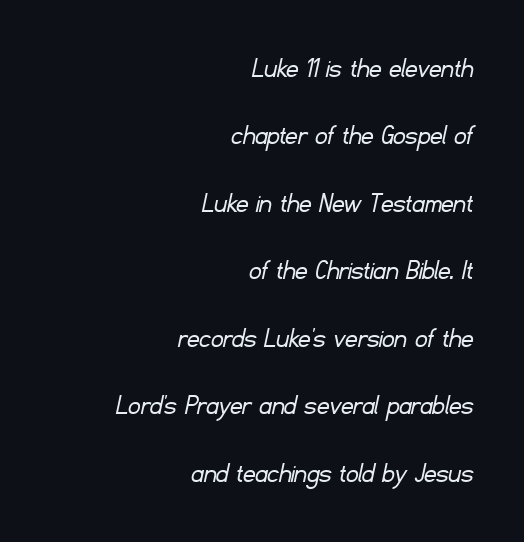
The image shows 30 px light sans-serif type; set right-aligned, loose line spacing (2.25x), normal letter spacing, not underlined; low stroke contrast and a small x-height.
